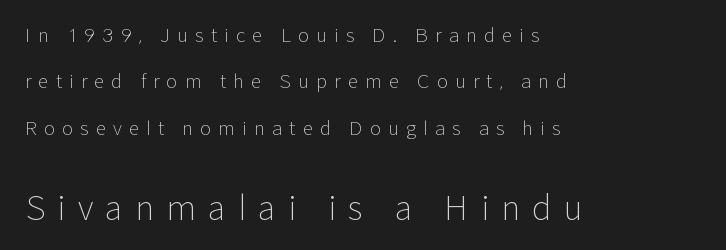
Observe the absence of serifs on each vertical stroke in this sample. The face looks like a standard text weight, possibly lighter. Interline gaps are noticeably wide in this sample. The rendering inserts visible extra space after every character. Varying glyph widths throughout — classic text-font behaviour.
